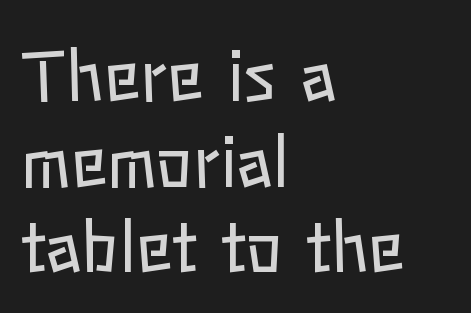
The image shows 68 px regular-weight type, upright; set left-aligned, normal line spacing (1.26x), normal letter spacing, not underlined; low stroke contrast and a medium x-height.
